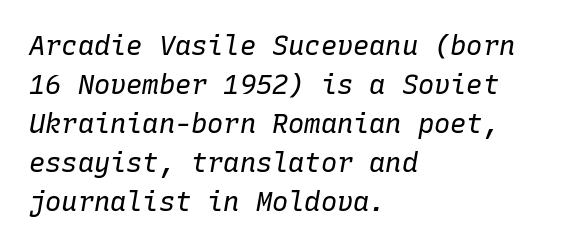
{"italic": "yes", "lean": "right", "slant_degrees": 10, "bold": "no", "underline": "no", "align": "left", "line_spacing": "normal", "line_spacing_ratio": 1.44, "letter_spacing": "normal", "letter_spacing_em": 0.0, "glyph_px": 27}
